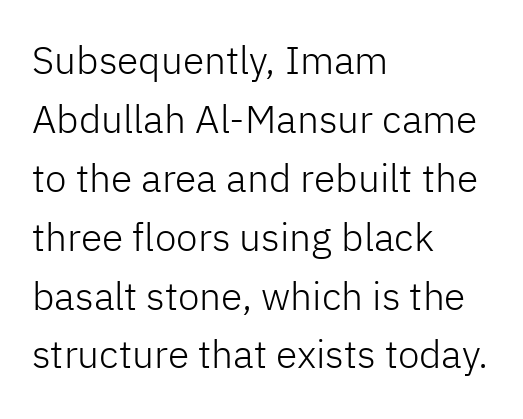
The image shows 39 px light sans-serif type, upright; set left-aligned, normal line spacing (1.51x), normal letter spacing, not underlined; low stroke contrast and a medium x-height.
